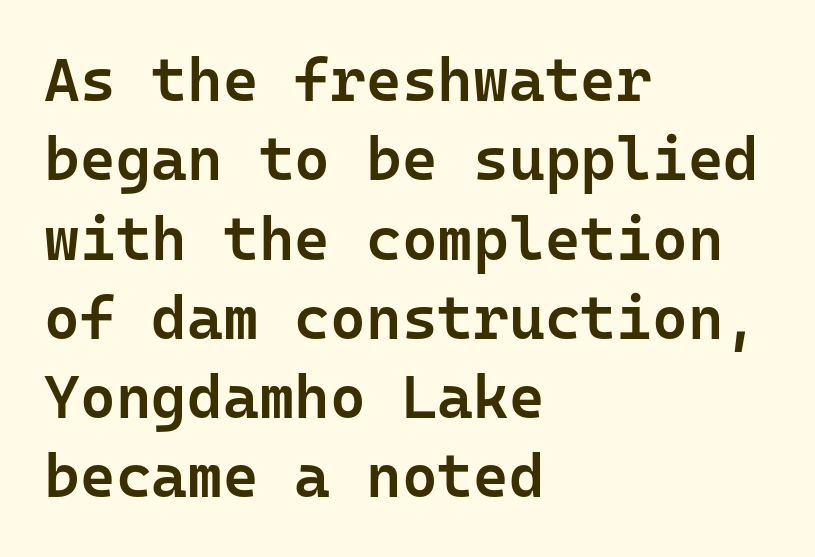
Q: Is the text bold? A: Semi-bold.
Q: Is the text italic (slanted)? A: No, it is upright.
Q: Is the typeface a serif or a sans-serif typeface? A: Sans-serif.
Q: Is the text underlined? A: No.
Q: How is the paragraph aligned? A: Left-aligned.
Q: Is the spacing between letters normal or unusually wide? A: Normal.
Q: Is the spacing between lines tight, normal or loose? A: Normal.
Q: Width (condensed, normal, or wide)? A: Normal.
Q: Stroke contrast? A: Low.
Q: x-height? A: Medium.
Q: Monospaced? A: Yes.
